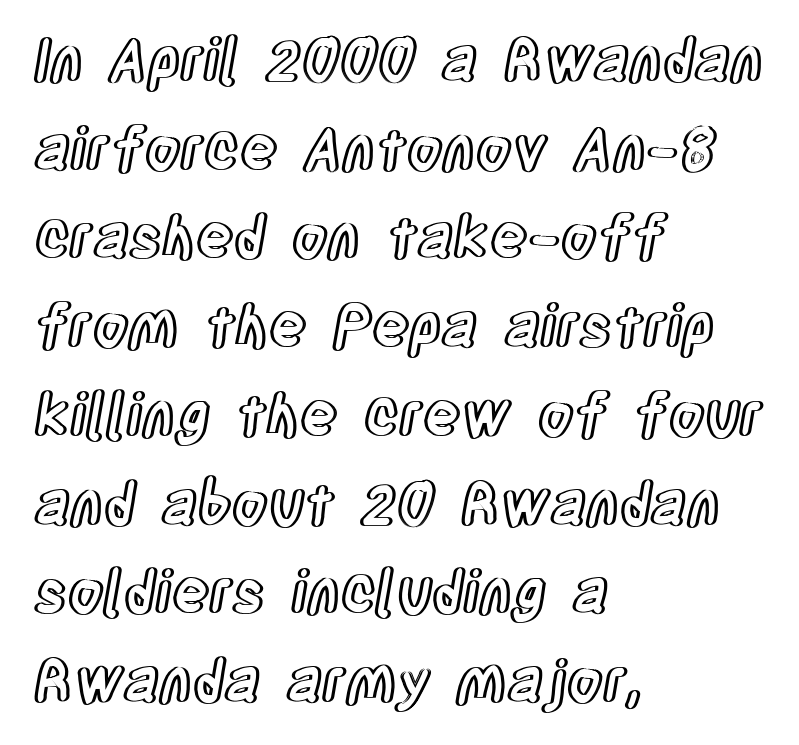
{"width": "condensed", "x_height": "large", "monospaced": "no", "underline": "no", "align": "left", "line_spacing": "normal", "line_spacing_ratio": 1.53, "letter_spacing": "normal", "letter_spacing_em": 0.0, "glyph_px": 58}
